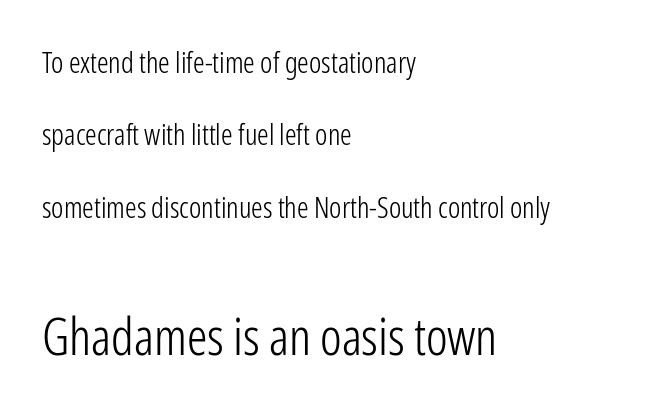
The image shows 51 px light, condensed sans-serif type, upright; set left-aligned, loose line spacing (2.5x), normal letter spacing, not underlined; the second (bottom) block is 1.76x larger; low stroke contrast and a medium x-height.
